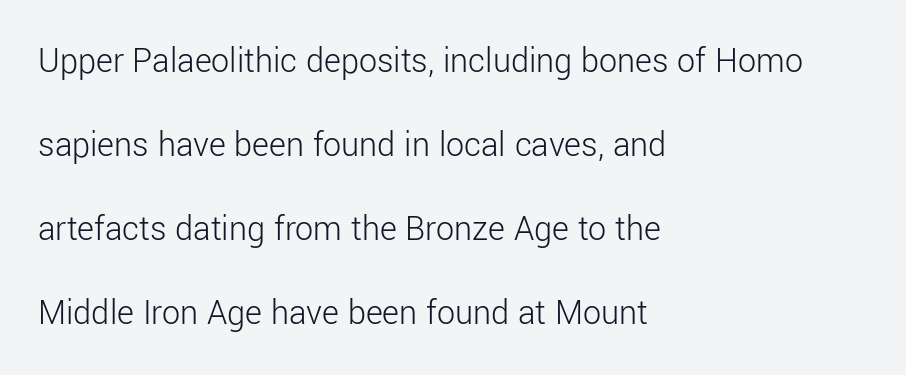
Q: Is the text bold? A: No.
Q: Is the text italic (slanted)? A: No, it is upright.
Q: Is the typeface a serif or a sans-serif typeface? A: Sans-serif.
Q: Is the text underlined? A: No.
Q: How is the paragraph aligned? A: Left-aligned.
Q: Is the spacing between letters normal or unusually wide? A: Normal.
Q: Is the spacing between lines tight, normal or loose? A: Loose.
Q: Width (condensed, normal, or wide)? A: Normal.
Q: Stroke contrast? A: Low.
Q: x-height? A: Medium.
Q: Monospaced? A: No.
